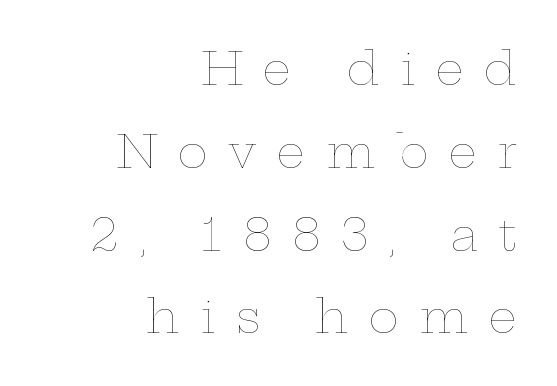
{"italic": "no", "bold": "no", "weight": "thin", "width": "wide", "stroke_contrast": "low", "x_height": "medium", "monospaced": "no", "underline": "no", "align": "right", "line_spacing_ratio": 1.84, "letter_spacing": "wide", "letter_spacing_em": 0.46, "glyph_px": 45}
